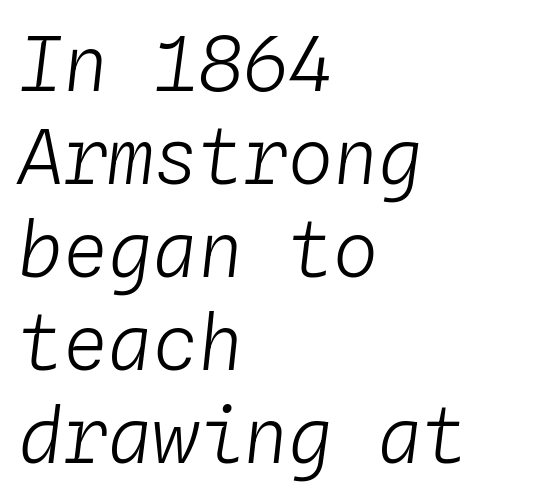
The typeface has the unassuming heft of standard copy or less. Each letter, wide or thin by design, is forced into the same width here. Italic? Definitely — the glyphs are oblique. Anything drawn beneath the words? Only blank space. The ragged edge is on the right, which tells us the setting is flush left.
